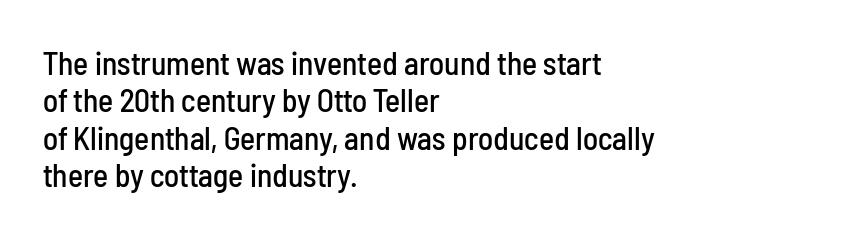
You could not count columns in this text — the font is proportionally spaced. Spacing between characters is what you'd get straight out of the box. The characters display no serif detailing; their extremities are plain. If you drew a line through each stem, it would be perfectly vertical. Check under the words: just untouched page.
